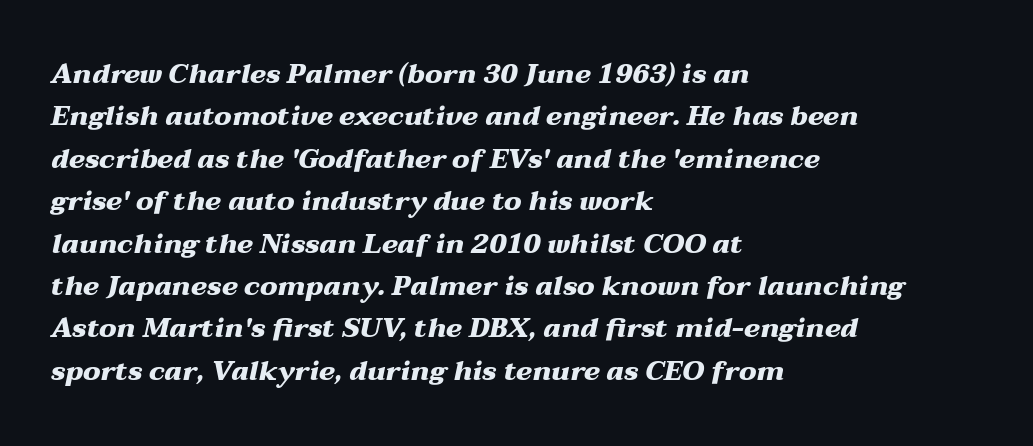
Q: Is the text bold? A: Yes.
Q: Is the text italic (slanted)? A: Yes, it leans right by about 12 degrees.
Q: Is the text underlined? A: No.
Q: How is the paragraph aligned? A: Left-aligned.
Q: Is the spacing between letters normal or unusually wide? A: Normal.
Q: Is the spacing between lines tight, normal or loose? A: Normal.
